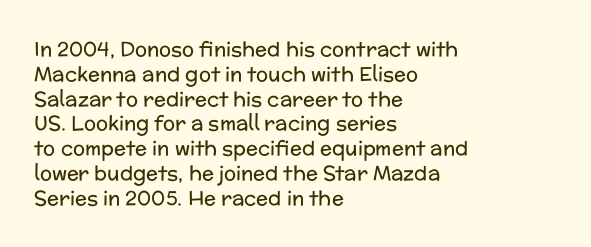
{"italic": "no", "bold": "no", "underline": "no", "align": "left", "line_spacing_ratio": 1.24, "letter_spacing": "normal", "letter_spacing_em": 0.0, "glyph_px": 20}
